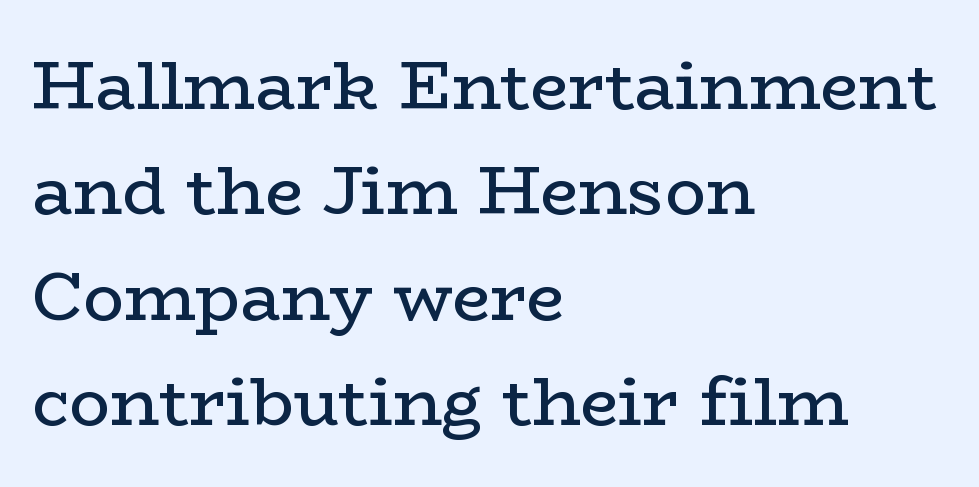
The image shows 68 px regular-weight, wide serif type, upright; set left-aligned, normal line spacing (1.55x), normal letter spacing, not underlined; low stroke contrast and a medium x-height.
